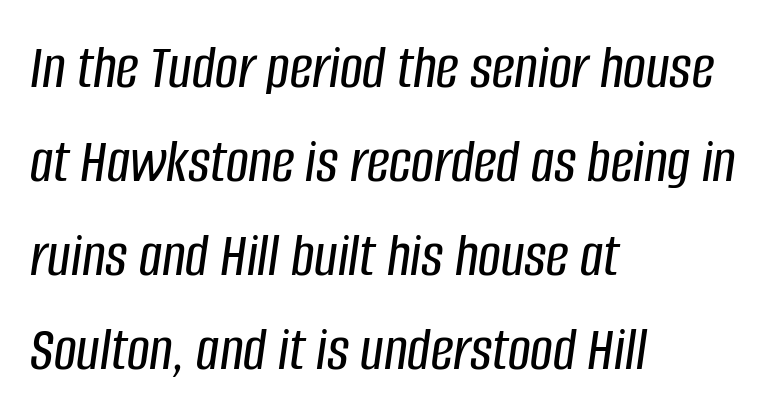
Q: Is the text italic (slanted)? A: Yes, it leans right by about 8 degrees.
Q: Is the text underlined? A: No.
Q: How is the paragraph aligned? A: Left-aligned.
Q: Is the spacing between letters normal or unusually wide? A: Normal.
Q: Is the spacing between lines tight, normal or loose? A: Normal.
Q: Width (condensed, normal, or wide)? A: Condensed.
Q: Stroke contrast? A: Low.
Q: x-height? A: Large.
Q: Monospaced? A: No.
